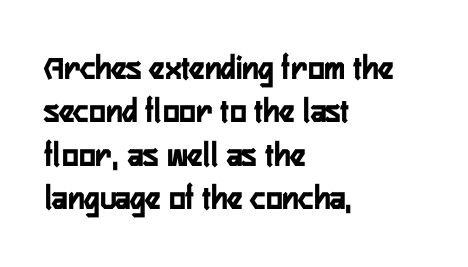
Honestly, there is no underline to notice here at all. Characters follow at the spacing the type designer built in. Is the type bold? Yes — the strokes are clearly thick and heavy. You could not count columns in this text — the font is proportionally spaced. Horizontally, the lines are justified to the leading edge only. A typesetter would mark this as roman, not italic.
